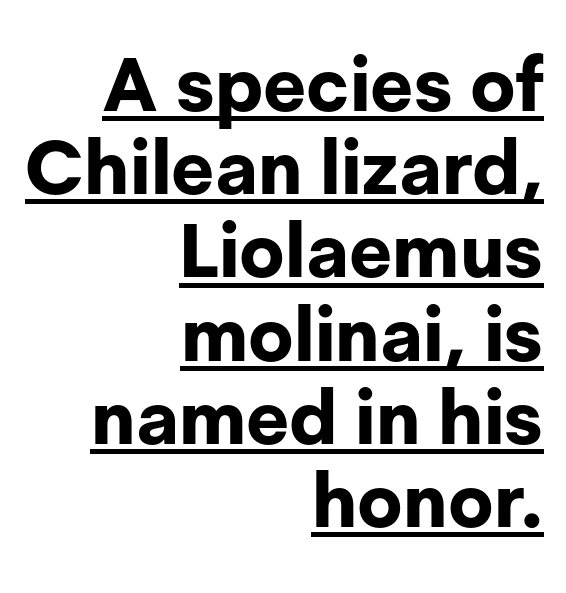
Q: Is the text bold? A: Yes.
Q: Is the text italic (slanted)? A: No, it is upright.
Q: Is the typeface a serif or a sans-serif typeface? A: Sans-serif.
Q: Is the text underlined? A: Yes.
Q: How is the paragraph aligned? A: Right-aligned.
Q: Is the spacing between letters normal or unusually wide? A: Normal.
Q: Is the spacing between lines tight, normal or loose? A: Tight.
Q: Width (condensed, normal, or wide)? A: Normal.
Q: Stroke contrast? A: Low.
Q: x-height? A: Medium.
Q: Monospaced? A: No.
